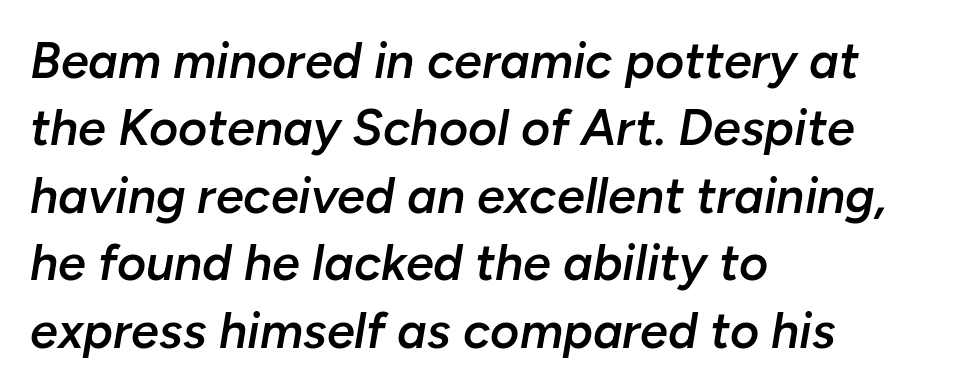
These lines were composed using italics. Each letter keeps its own natural width here, so spacing adapts to shape. Line beginnings align vertically; line endings do not. Here the glyphs are tracked normally, forming tight word shapes. Summary of vertical rhythm: regular, with standard interline spacing. Underlining? Definitely not there.
